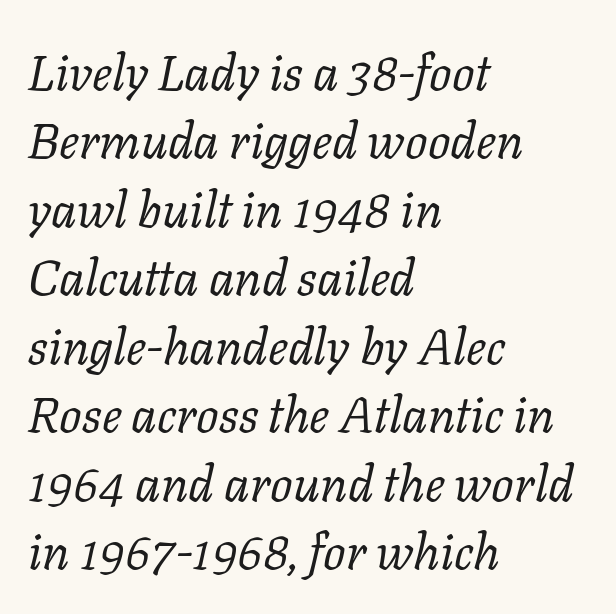
The image shows 50 px regular-weight serif type, italic (leaning right); set left-aligned, normal line spacing (1.37x), normal letter spacing, not underlined; low stroke contrast and a medium x-height.
